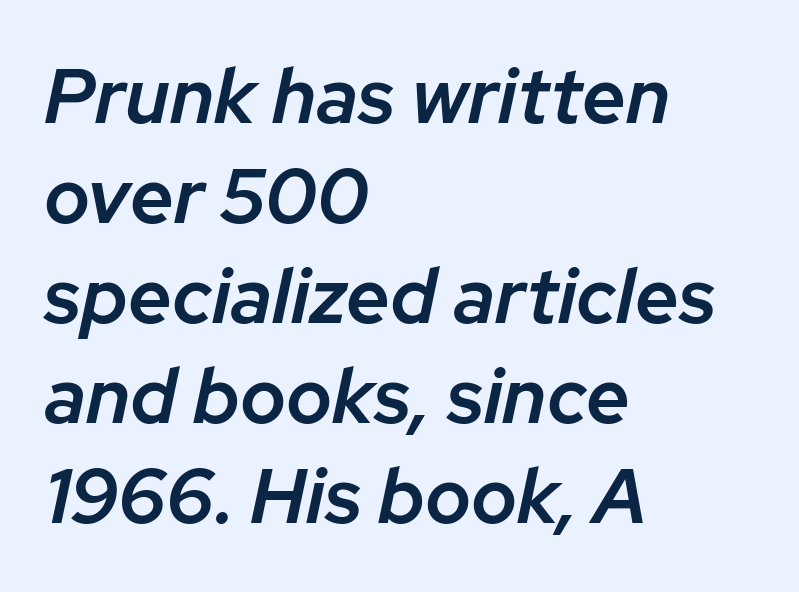
In terms of posture, this sample is oblique. Honestly, the letter spacing is just normal — you wouldn't notice it. Compared with typical paragraphs, the rows here are spaced about the same. The face used here is proportionally spaced, like ordinary book or web type. Is the block centered? No — it sits flush against the left margin.
